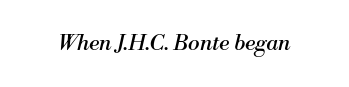
{"italic": "yes", "lean": "right", "slant_degrees": 13, "bold": "no", "underline": "no", "letter_spacing": "normal", "letter_spacing_em": 0.0, "glyph_px": 22}
